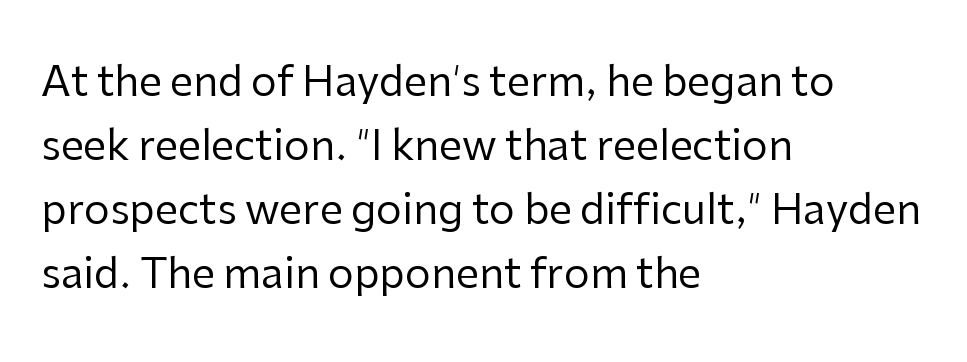
{"serif": "no", "italic": "no", "bold": "no", "weight": "regular", "width": "normal", "stroke_contrast": "low", "x_height": "medium", "monospaced": "no", "underline": "no", "align": "left", "line_spacing": "normal", "line_spacing_ratio": 1.56, "letter_spacing": "normal", "letter_spacing_em": 0.0, "glyph_px": 41}
